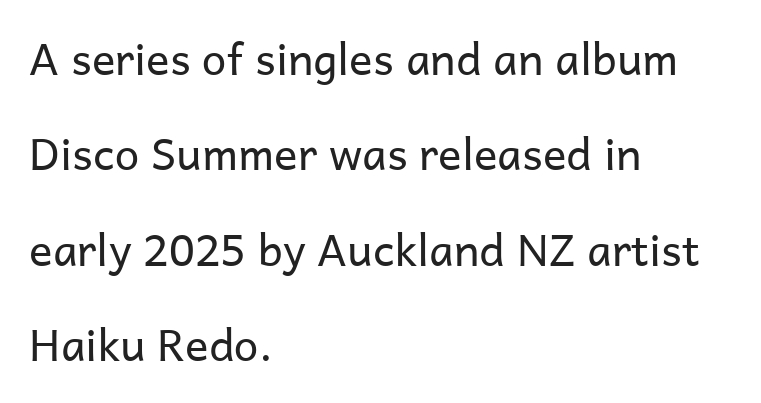
{"serif": "no", "italic": "no", "bold": "no", "weight": "regular", "width": "normal", "stroke_contrast": "low", "x_height": "medium", "monospaced": "no", "underline": "no", "align": "left", "line_spacing": "loose", "line_spacing_ratio": 2.17, "letter_spacing": "normal", "letter_spacing_em": 0.0, "glyph_px": 44}
